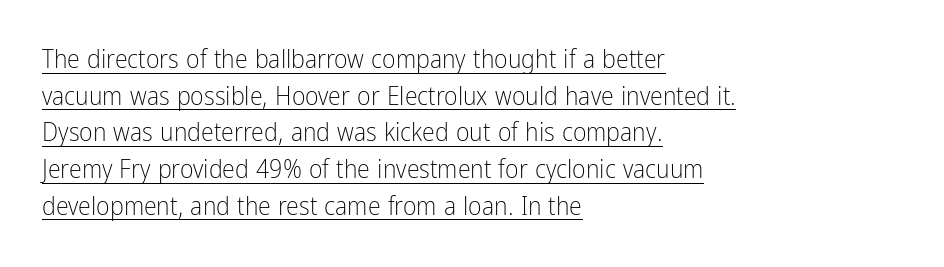
The image shows 26 px text type, upright; set left-aligned, normal line spacing (1.41x), normal letter spacing, underlined.
